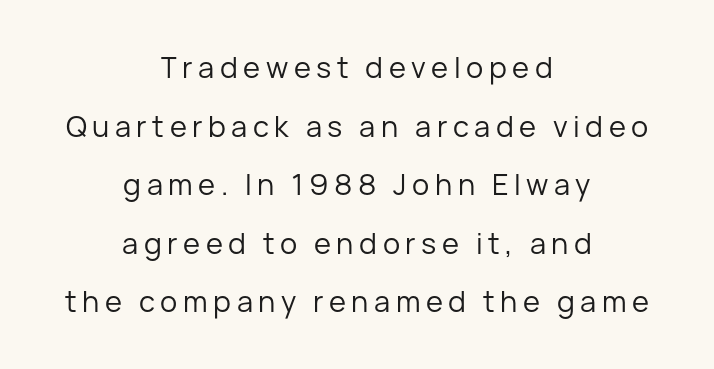
Q: Is the text bold? A: No.
Q: Is the text italic (slanted)? A: No, it is upright.
Q: Is the typeface a serif or a sans-serif typeface? A: Sans-serif.
Q: Is the text underlined? A: No.
Q: How is the paragraph aligned? A: Centered.
Q: Is the spacing between lines tight, normal or loose? A: Loose.
Q: Width (condensed, normal, or wide)? A: Normal.
Q: Stroke contrast? A: Low.
Q: x-height? A: Medium.
Q: Monospaced? A: No.
